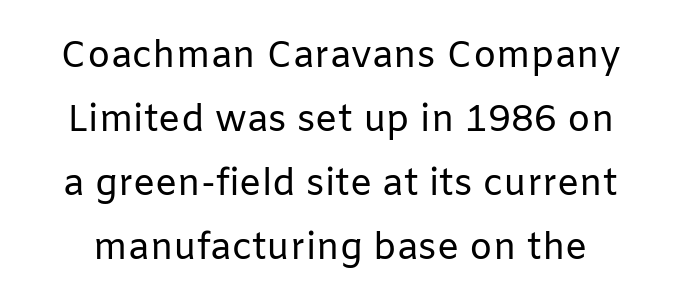
{"serif": "no", "italic": "no", "bold": "no", "weight": "regular", "width": "normal", "stroke_contrast": "low", "x_height": "medium", "monospaced": "no", "underline": "no", "line_spacing_ratio": 1.73, "letter_spacing": "normal", "letter_spacing_em": 0.0, "glyph_px": 37}
